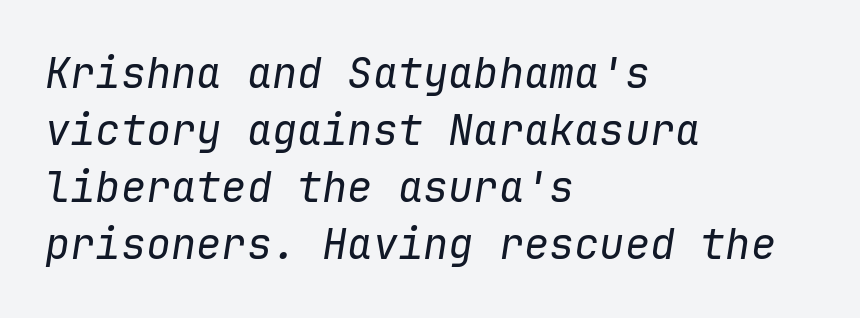
The image shows 42 px regular-weight type, italic (leaning right), monospaced; set left-aligned, normal line spacing (1.36x), normal letter spacing, not underlined; low stroke contrast and a medium x-height.
